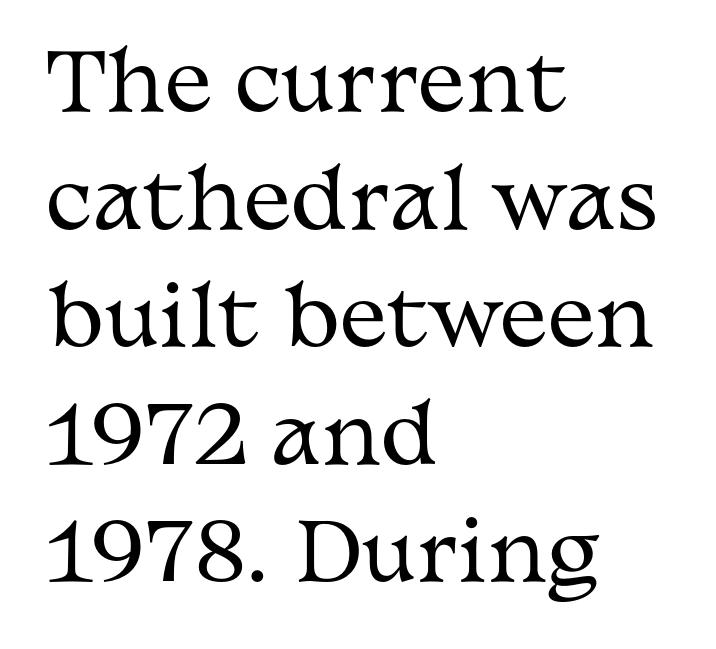
Q: Is the text bold? A: No.
Q: Is the text italic (slanted)? A: No, it is upright.
Q: Is the typeface a serif or a sans-serif typeface? A: Serif.
Q: Is the text underlined? A: No.
Q: How is the paragraph aligned? A: Left-aligned.
Q: Is the spacing between letters normal or unusually wide? A: Normal.
Q: Is the spacing between lines tight, normal or loose? A: Normal.
Q: Width (condensed, normal, or wide)? A: Wide.
Q: Stroke contrast? A: Medium.
Q: x-height? A: Medium.
Q: Monospaced? A: No.
